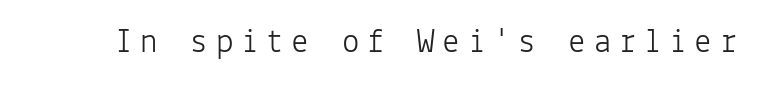
Here the designer chose a console-style face with uniform glyph widths. Posture: upright roman. Students, note that the glyphs here are deliberately spaced far apart. Caption: face not bold, strokes unweighted.
